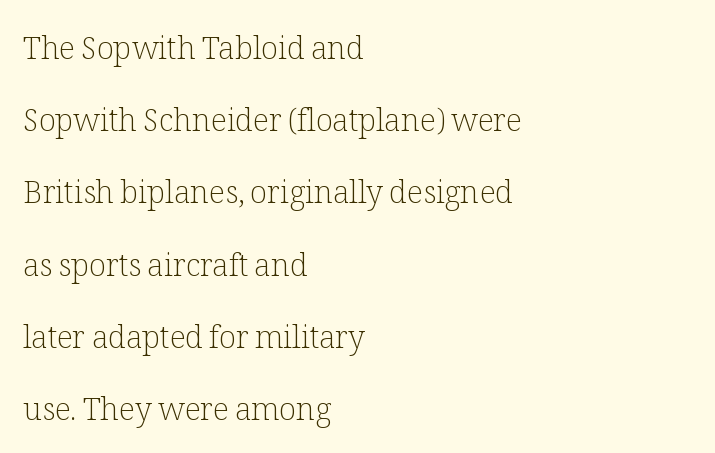
{"serif": "yes", "italic": "no", "bold": "no", "weight": "light", "width": "normal", "stroke_contrast": "low", "x_height": "medium", "monospaced": "no", "underline": "no", "align": "left", "line_spacing": "loose", "line_spacing_ratio": 2.33, "letter_spacing": "normal", "letter_spacing_em": 0.0, "glyph_px": 31}
